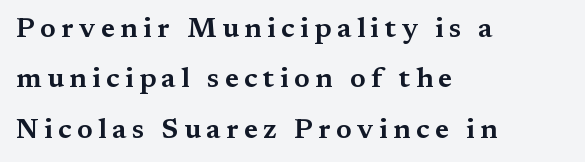
Q: Is the text italic (slanted)? A: No, it is upright.
Q: Is the typeface a serif or a sans-serif typeface? A: Serif.
Q: Is the text underlined? A: No.
Q: How is the paragraph aligned? A: Left-aligned.
Q: Width (condensed, normal, or wide)? A: Wide.
Q: Stroke contrast? A: Medium.
Q: x-height? A: Medium.
Q: Monospaced? A: No.
